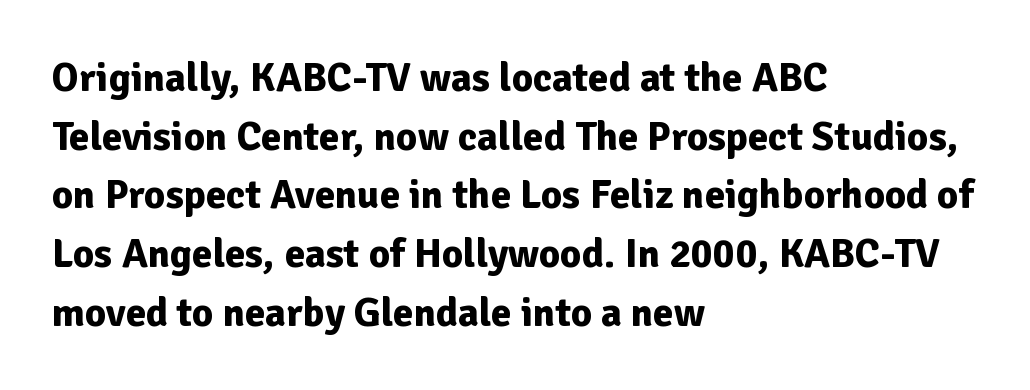
How heavy is the stroke? Heavy — this is a bold. Notice how descenders clear the ascenders below comfortably — that's standard leading. Each letter keeps its own natural width here, so spacing adapts to shape. Short and long lines alike share a common starting point at left.
